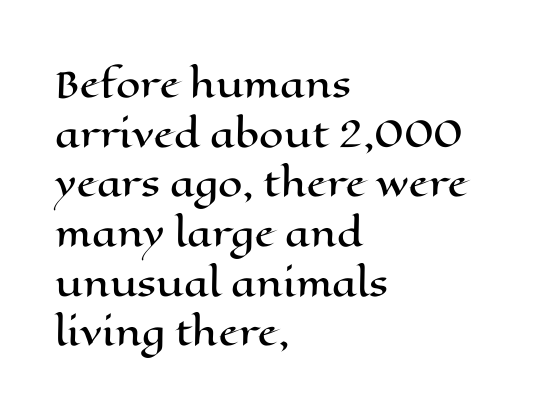
If you measured baseline to baseline, you'd find a middling distance. The foot of each line stays bare and open. Think of a printed novel: that variable character pitch is what you see here. Casual observation: everything's shoved over to the left. The face used here is rendered with its standard letterfit.
